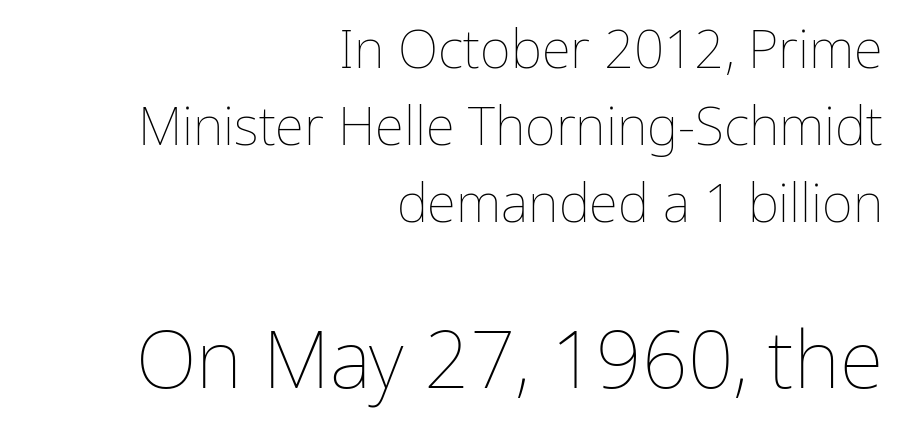
Q: Is the text bold? A: No.
Q: Is the text italic (slanted)? A: No, it is upright.
Q: Is the text underlined? A: No.
Q: How is the paragraph aligned? A: Right-aligned.
Q: Is the spacing between letters normal or unusually wide? A: Normal.
Q: Is the spacing between lines tight, normal or loose? A: Normal.
Q: Which block of text is set in a larger size, the first (top) or the second (bottom)? A: The second (bottom) one.
Q: Width (condensed, normal, or wide)? A: Normal.
Q: Stroke contrast? A: Low.
Q: x-height? A: Medium.
Q: Monospaced? A: No.
